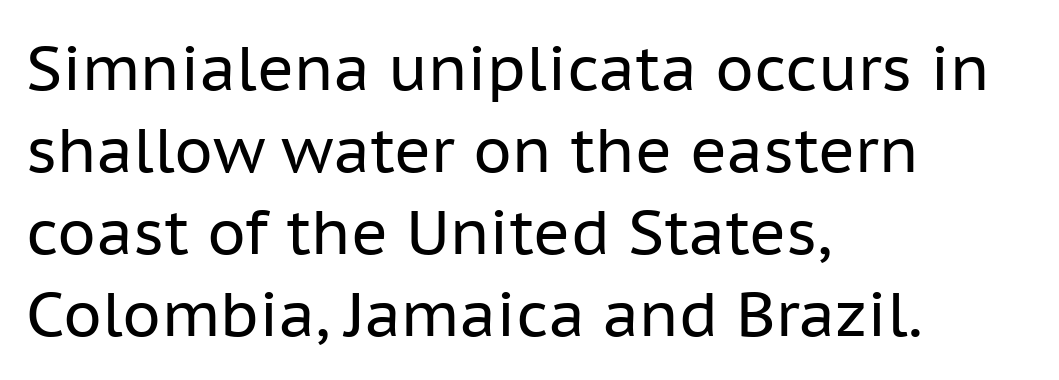
Q: Is the text bold? A: No.
Q: Is the text italic (slanted)? A: No, it is upright.
Q: Is the typeface a serif or a sans-serif typeface? A: Sans-serif.
Q: Is the text underlined? A: No.
Q: How is the paragraph aligned? A: Left-aligned.
Q: Is the spacing between letters normal or unusually wide? A: Normal.
Q: Is the spacing between lines tight, normal or loose? A: Normal.
Q: Width (condensed, normal, or wide)? A: Normal.
Q: Stroke contrast? A: Low.
Q: x-height? A: Medium.
Q: Monospaced? A: No.
